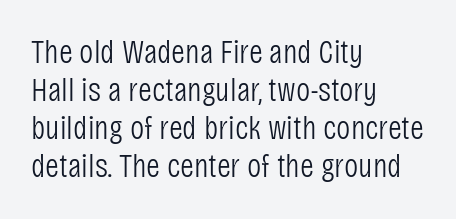
Q: Is the text bold? A: No.
Q: Is the text italic (slanted)? A: No, it is upright.
Q: Is the typeface a serif or a sans-serif typeface? A: Sans-serif.
Q: Is the text underlined? A: No.
Q: How is the paragraph aligned? A: Left-aligned.
Q: Is the spacing between letters normal or unusually wide? A: Normal.
Q: Is the spacing between lines tight, normal or loose? A: Tight.
Q: Width (condensed, normal, or wide)? A: Condensed.
Q: Stroke contrast? A: Low.
Q: x-height? A: Large.
Q: Monospaced? A: No.
